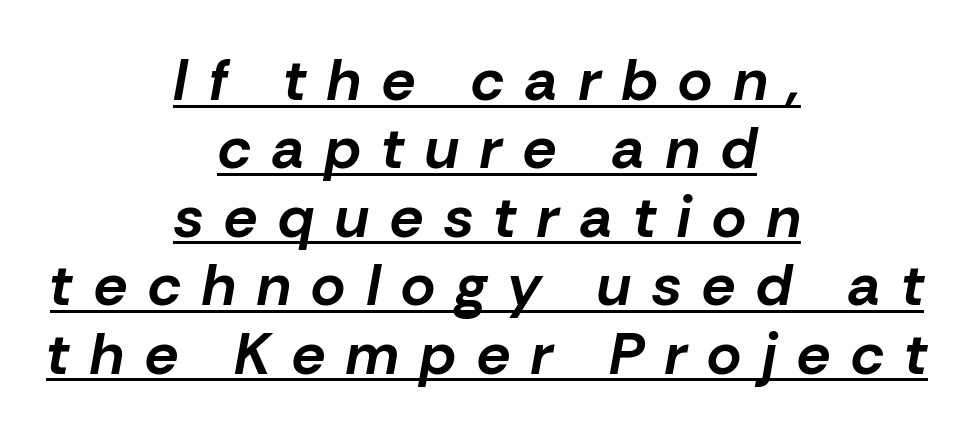
{"italic": "yes", "lean": "right", "slant_degrees": 10, "bold": "yes", "weight": "bold", "width": "normal", "stroke_contrast": "low", "x_height": "medium", "monospaced": "no", "underline": "yes", "align": "center", "line_spacing_ratio": 1.16, "letter_spacing": "wide", "letter_spacing_em": 0.36, "glyph_px": 59}
